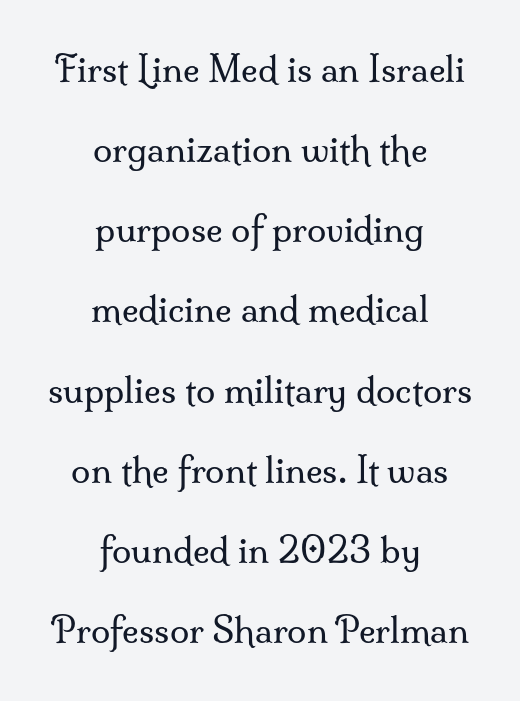
Q: Is the text bold? A: No.
Q: Is the text italic (slanted)? A: No, it is upright.
Q: Is the typeface a serif or a sans-serif typeface? A: Serif.
Q: Is the text underlined? A: No.
Q: How is the paragraph aligned? A: Centered.
Q: Is the spacing between letters normal or unusually wide? A: Normal.
Q: Is the spacing between lines tight, normal or loose? A: Loose.
Q: Width (condensed, normal, or wide)? A: Normal.
Q: Stroke contrast? A: Medium.
Q: x-height? A: Small.
Q: Monospaced? A: No.
